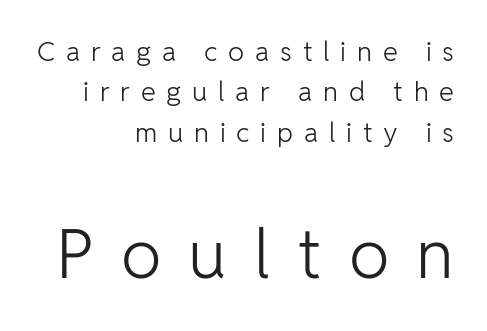
Posture: vertical. The block of text has a typical density, with ordinary space between rows. The font family rendered here belongs to the sans-serif group. Students, note that the glyphs here are deliberately spaced far apart.
